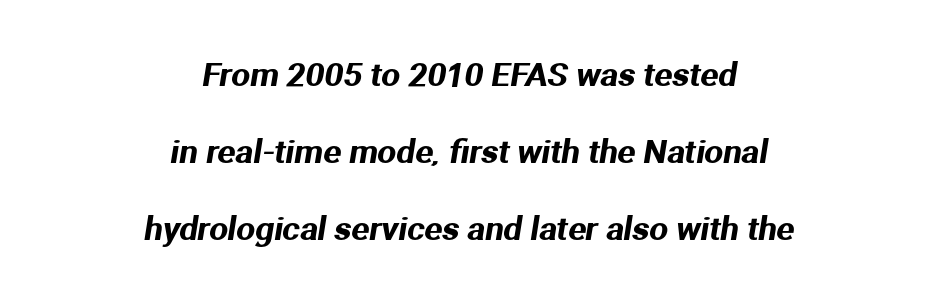
This block would shrink considerably if given ordinary leading; it's expanded now. Short note: letters normally spaced. Type style note: lacks serifs. Clear beneath every line of the passage. Is this a fixed-width face? No — the glyphs have proportional, varying widths.
